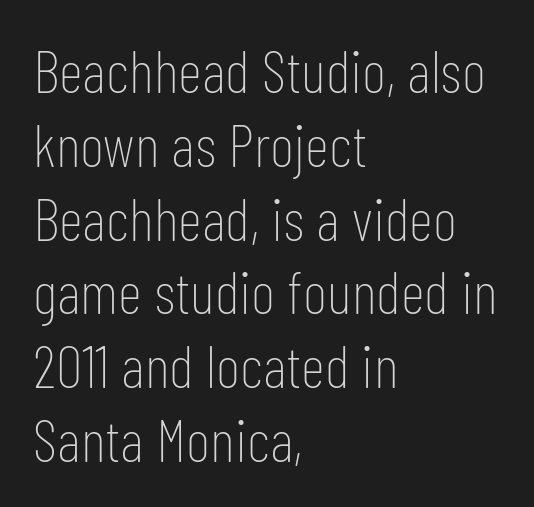
Q: Is the text bold? A: No.
Q: Is the text italic (slanted)? A: No, it is upright.
Q: Is the typeface a serif or a sans-serif typeface? A: Sans-serif.
Q: Is the text underlined? A: No.
Q: How is the paragraph aligned? A: Left-aligned.
Q: Is the spacing between letters normal or unusually wide? A: Normal.
Q: Width (condensed, normal, or wide)? A: Condensed.
Q: Stroke contrast? A: Low.
Q: x-height? A: Medium.
Q: Monospaced? A: No.
